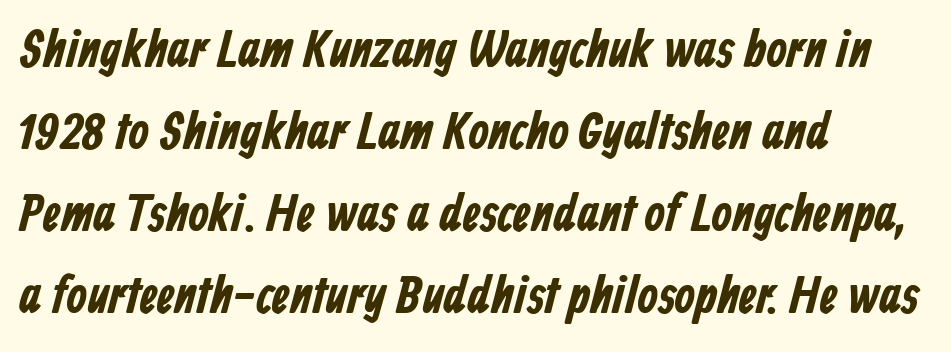
The image shows 53 px bold, condensed sans-serif type; set left-aligned, normal line spacing (1.55x), normal letter spacing, not underlined; low stroke contrast and a medium x-height.
